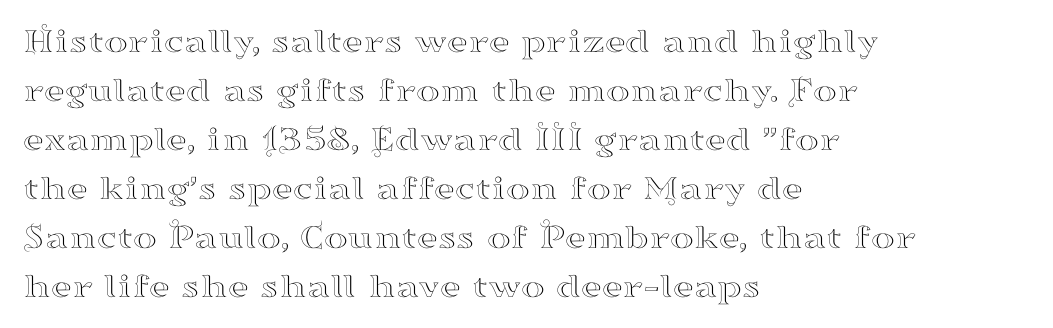
Q: Is the text italic (slanted)? A: No, it is upright.
Q: Is the typeface a serif or a sans-serif typeface? A: Serif.
Q: Is the text underlined? A: No.
Q: How is the paragraph aligned? A: Left-aligned.
Q: Is the spacing between letters normal or unusually wide? A: Normal.
Q: Is the spacing between lines tight, normal or loose? A: Normal.
Q: Width (condensed, normal, or wide)? A: Wide.
Q: Stroke contrast? A: High.
Q: x-height? A: Small.
Q: Monospaced? A: No.
